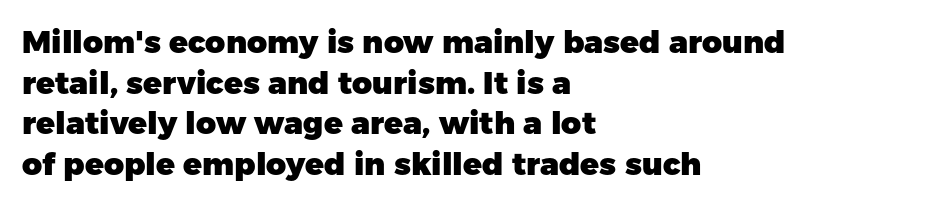
Q: Is the text bold? A: Yes.
Q: Is the text italic (slanted)? A: No, it is upright.
Q: Is the typeface a serif or a sans-serif typeface? A: Sans-serif.
Q: Is the text underlined? A: No.
Q: How is the paragraph aligned? A: Left-aligned.
Q: Is the spacing between letters normal or unusually wide? A: Normal.
Q: Is the spacing between lines tight, normal or loose? A: Normal.
Q: Width (condensed, normal, or wide)? A: Normal.
Q: Stroke contrast? A: Low.
Q: x-height? A: Medium.
Q: Monospaced? A: No.
